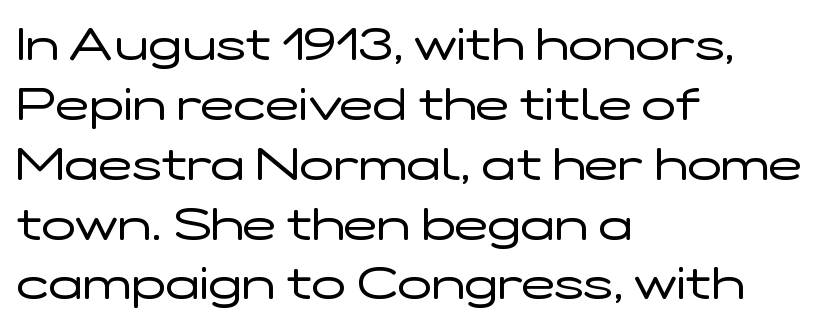
Q: Is the text bold? A: No.
Q: Is the text italic (slanted)? A: No, it is upright.
Q: Is the typeface a serif or a sans-serif typeface? A: Sans-serif.
Q: Is the text underlined? A: No.
Q: How is the paragraph aligned? A: Left-aligned.
Q: Is the spacing between letters normal or unusually wide? A: Normal.
Q: Is the spacing between lines tight, normal or loose? A: Normal.
Q: Width (condensed, normal, or wide)? A: Wide.
Q: Stroke contrast? A: Low.
Q: x-height? A: Medium.
Q: Monospaced? A: No.
